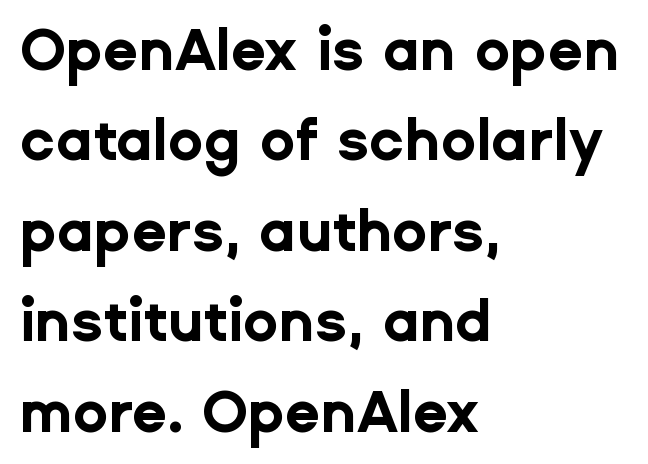
Q: Is the text bold? A: Yes.
Q: Is the text italic (slanted)? A: No, it is upright.
Q: Is the typeface a serif or a sans-serif typeface? A: Sans-serif.
Q: Is the text underlined? A: No.
Q: How is the paragraph aligned? A: Left-aligned.
Q: Is the spacing between letters normal or unusually wide? A: Normal.
Q: Is the spacing between lines tight, normal or loose? A: Normal.
Q: Width (condensed, normal, or wide)? A: Normal.
Q: Stroke contrast? A: Low.
Q: x-height? A: Medium.
Q: Monospaced? A: No.
